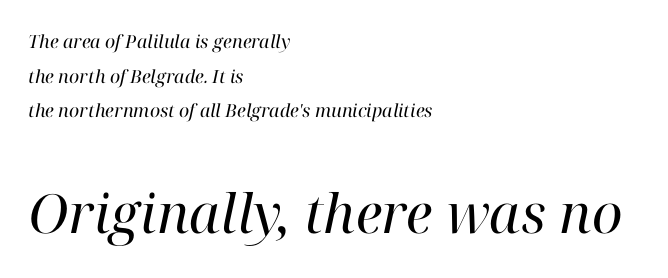
The image shows 54 px regular-weight serif type, italic (leaning right); set left-aligned, loose line spacing (1.93x), normal letter spacing, not underlined; the second (bottom) block is 3.0x larger; high stroke contrast and a medium x-height.
